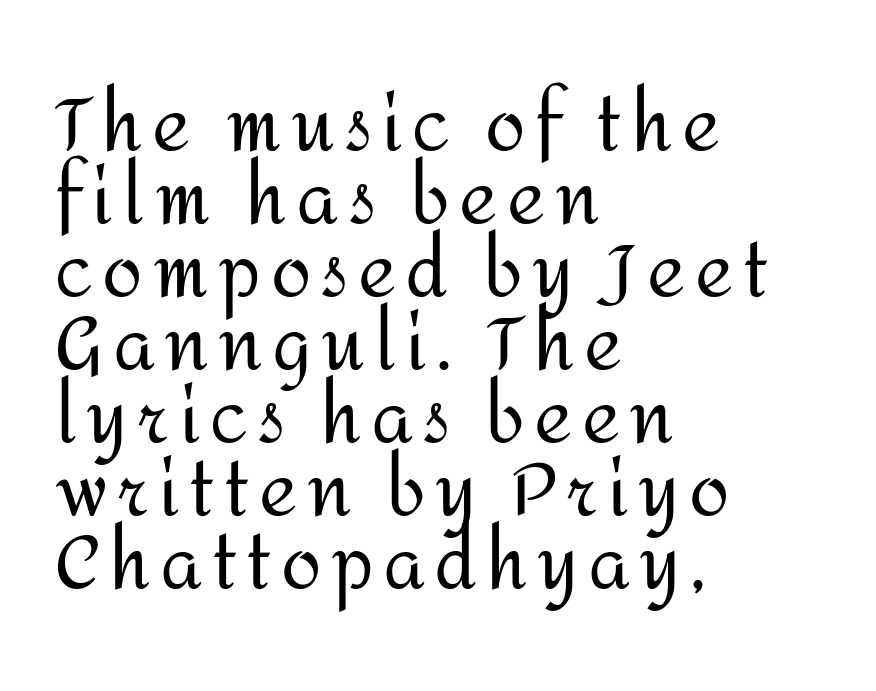
The image shows 73 px regular-weight sans-serif type, upright; set left-aligned, tight line spacing (1.0x), not underlined; medium stroke contrast and a medium x-height.
